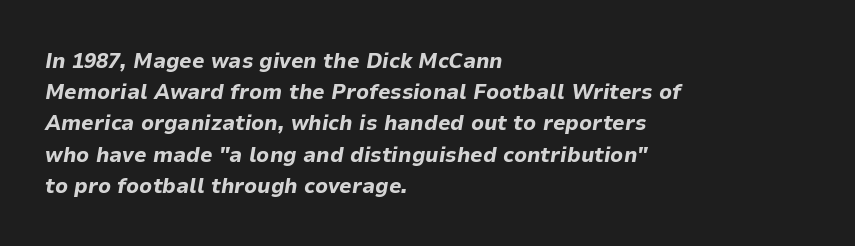
The image shows 22 px bold type, italic (leaning right); set left-aligned, normal line spacing (1.42x), normal letter spacing, not underlined.
